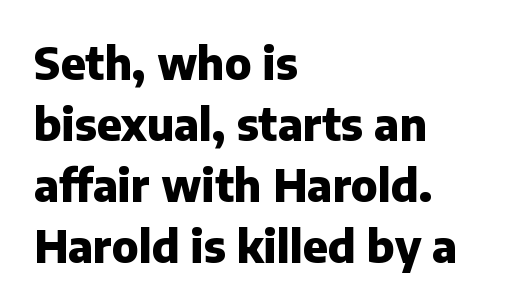
This sample uses an upright cut, with every glyph sitting square on the baseline. Each letter keeps its own natural width here, so spacing adapts to shape. These lines stack with their left ends in a neat column. The typesetting leans heavy: a genuine bold. Words float on clear page, feet unadorned. I'd call this a sans setting — the letters go barefoot.
